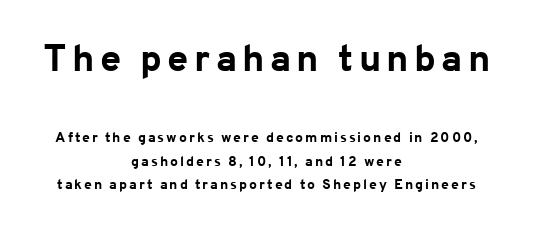
{"serif": "no", "italic": "no", "bold": "yes", "weight": "bold", "width": "normal", "stroke_contrast": "low", "x_height": "medium", "monospaced": "no", "underline": "no", "align": "center", "line_spacing": "normal", "line_spacing_ratio": 1.68, "larger_block": "first", "size_ratio": 2.71, "glyph_px": 38}
